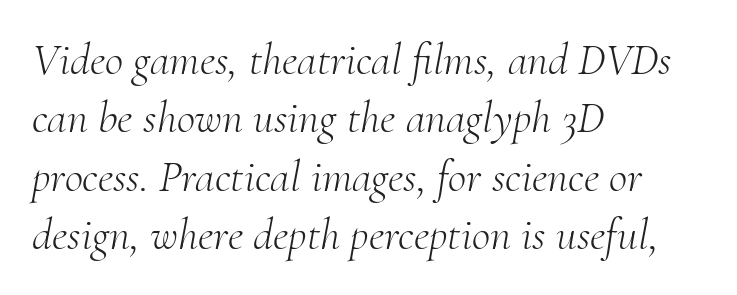
This is serif lettering, the kind often seen in printed books. The specimen reads as italic at a glance. The leading is moderate, giving the passage an even texture. Default kerning and tracking; the words read as compact shapes. These lines stack with their left ends in a neat column. No word sits above an underline.
